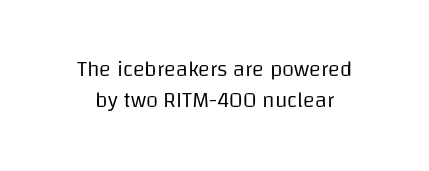
{"italic": "no", "bold": "no", "underline": "no", "align": "center", "line_spacing": "normal", "line_spacing_ratio": 1.41, "letter_spacing": "normal", "letter_spacing_em": 0.0, "glyph_px": 22}
